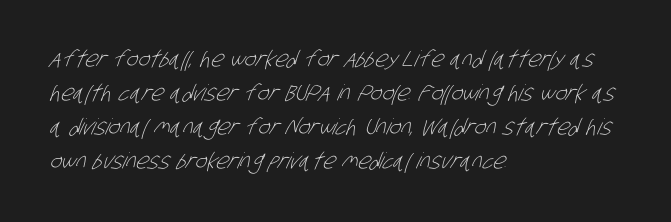
{"bold": "no", "underline": "no", "align": "left", "line_spacing": "normal", "line_spacing_ratio": 1.55, "letter_spacing": "normal", "letter_spacing_em": 0.0, "glyph_px": 22}
